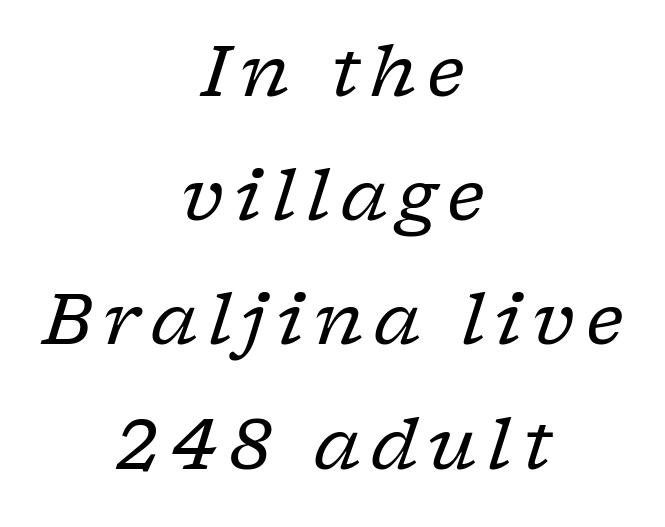
Letterform terminals end in serifs throughout the passage. Quick note: underline off. Stroke thickness stays within the range of a standard reading face or lighter. Compared with ordinary roman type, these characters are visibly tilted. Here the designer chose a conventional face with non-uniform glyph widths. The paragraph shown floats in the horizontal middle.
